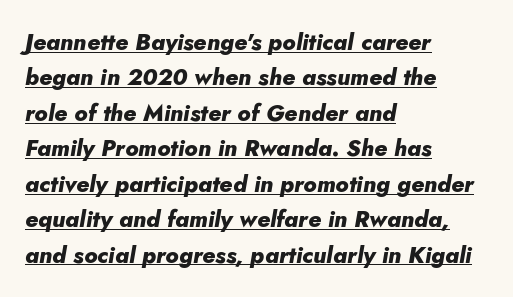
The image shows 23 px bold type, italic (leaning right); set left-aligned, normal line spacing (1.54x), normal letter spacing, underlined.
